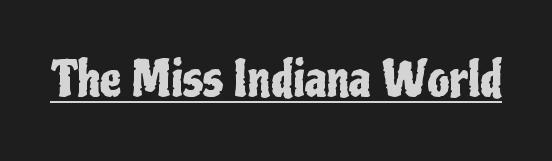
Q: Is the text italic (slanted)? A: No, it is upright.
Q: Is the typeface a serif or a sans-serif typeface? A: Sans-serif.
Q: Is the text underlined? A: Yes.
Q: Is the spacing between letters normal or unusually wide? A: Normal.
Q: Width (condensed, normal, or wide)? A: Condensed.
Q: Stroke contrast? A: Low.
Q: x-height? A: Medium.
Q: Monospaced? A: No.
